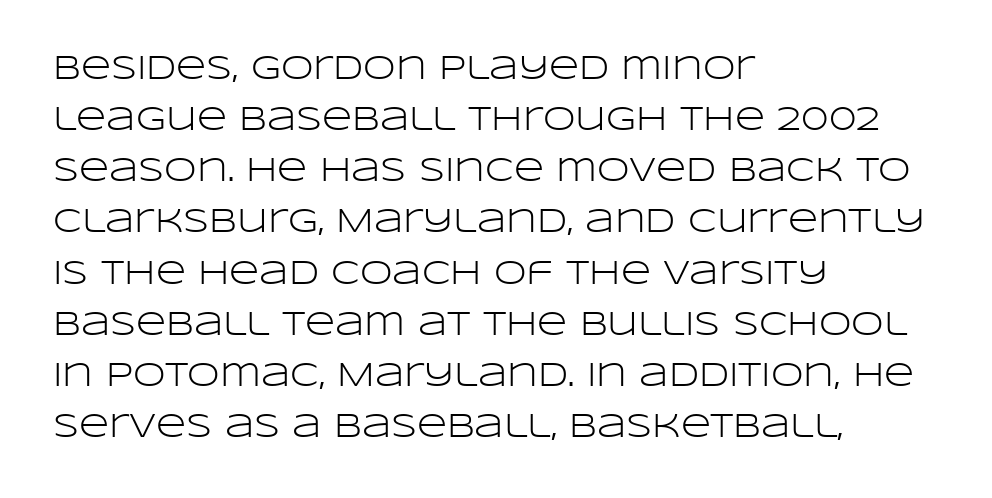
The image shows 33 px light, wide sans-serif type, upright; set left-aligned, normal line spacing (1.55x), normal letter spacing, not underlined; low stroke contrast and a large x-height.
